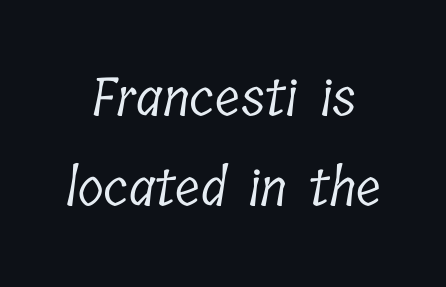
Q: Is the text bold? A: No.
Q: Is the typeface a serif or a sans-serif typeface? A: Serif.
Q: Is the text underlined? A: No.
Q: Is the spacing between letters normal or unusually wide? A: Normal.
Q: Is the spacing between lines tight, normal or loose? A: Normal.
Q: Width (condensed, normal, or wide)? A: Condensed.
Q: Stroke contrast? A: Low.
Q: x-height? A: Medium.
Q: Monospaced? A: No.
